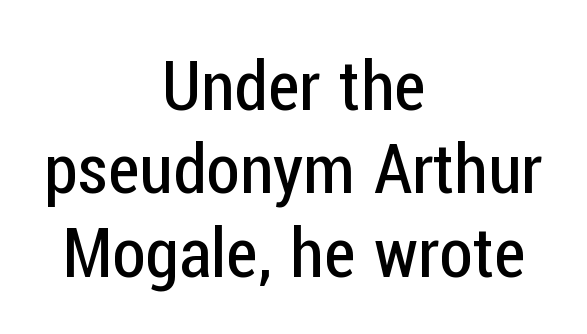
Is this a heavy cut? Hardly; it is regular or lighter. Descender tails drop into unmarked territory. Ascenders rise straight up at ninety degrees. Horizontal alignment here is central, giving a formal, balanced look. The rendering shows plain stroke endings on the letterforms — a sans-serif design.
